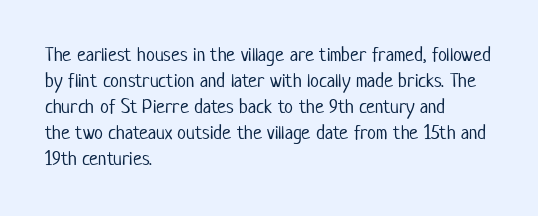
Where is the straight margin? On the left. This sample keeps an unexceptional amount of space between lines. The typesetting does not lean heavy: it is not bold. The gaps between neighbouring characters are ordinary and unremarkable. A clean baseline with only descenders dipping below it.
